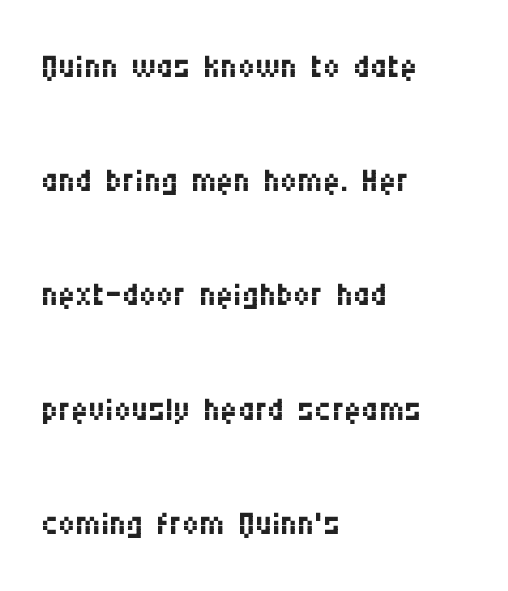
{"serif": "no", "italic": "no", "bold": "no", "weight": "regular", "width": "condensed", "stroke_contrast": "medium", "x_height": "large", "monospaced": "no", "underline": "no", "align": "left", "line_spacing": "loose", "line_spacing_ratio": 2.43, "letter_spacing": "normal", "letter_spacing_em": 0.0, "glyph_px": 47}
